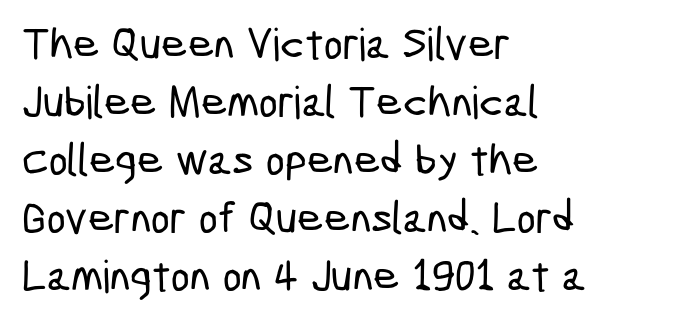
The image shows 45 px condensed sans-serif type; set left-aligned, normal line spacing (1.29x), normal letter spacing, not underlined; low stroke contrast and a medium x-height.
